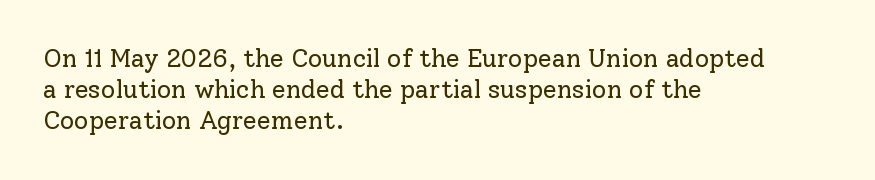
Spacing between characters is what you'd get straight out of the box. Ordinary non-slanted type is in use. The compositor pushed each line to the left boundary. Rows of type keep a routine distance in the vertical direction.
